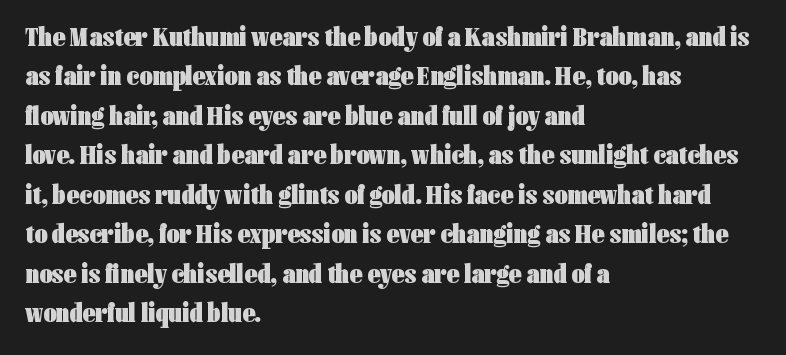
The image shows 28 px heavy, condensed sans-serif type, upright; set left-aligned, normal line spacing (1.41x), normal letter spacing, not underlined; low stroke contrast and a medium x-height.
